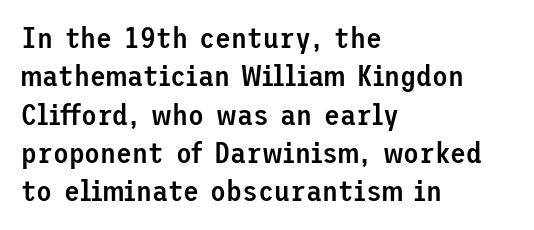
Q: Is the text bold? A: Semi-bold.
Q: Is the text italic (slanted)? A: No, it is upright.
Q: Is the typeface a serif or a sans-serif typeface? A: Sans-serif.
Q: Is the text underlined? A: No.
Q: How is the paragraph aligned? A: Left-aligned.
Q: Is the spacing between letters normal or unusually wide? A: Normal.
Q: Is the spacing between lines tight, normal or loose? A: Normal.
Q: Width (condensed, normal, or wide)? A: Normal.
Q: Stroke contrast? A: Low.
Q: x-height? A: Medium.
